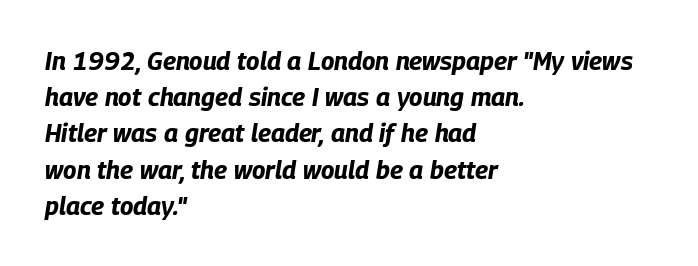
Spacing between characters is what you'd get straight out of the box. The string is rendered with underlining switched off. The lines in this sample share a left origin and differ only in where they stop. Weight check: bold — yes, fully. The letters are slanted; this is an italic face.
